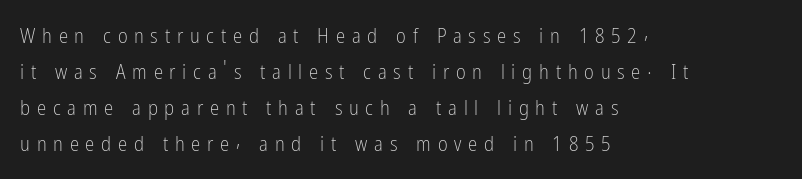
The image shows 21 px text type, upright; set left-aligned, line spacing 1.72x, unusually wide letter spacing (+0.32 em), not underlined.
